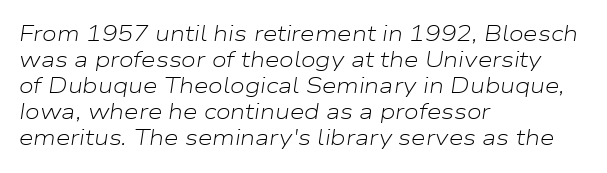
Q: Is the text bold? A: No.
Q: Is the text italic (slanted)? A: Yes, it leans right by about 9 degrees.
Q: Is the text underlined? A: No.
Q: How is the paragraph aligned? A: Left-aligned.
Q: Is the spacing between letters normal or unusually wide? A: Normal.
